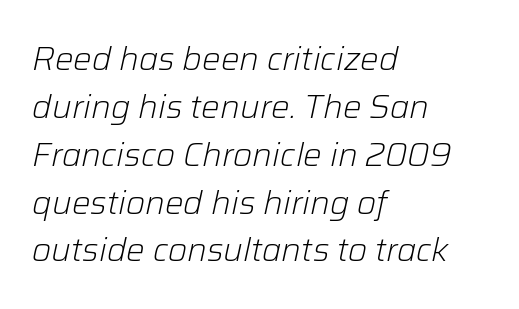
Here the designer chose a conventional face with non-uniform glyph widths. The zone under the glyphs is completely vacant. Left-aligned paragraph, ragged on the right. Spacing between characters is what you'd get straight out of the box.
